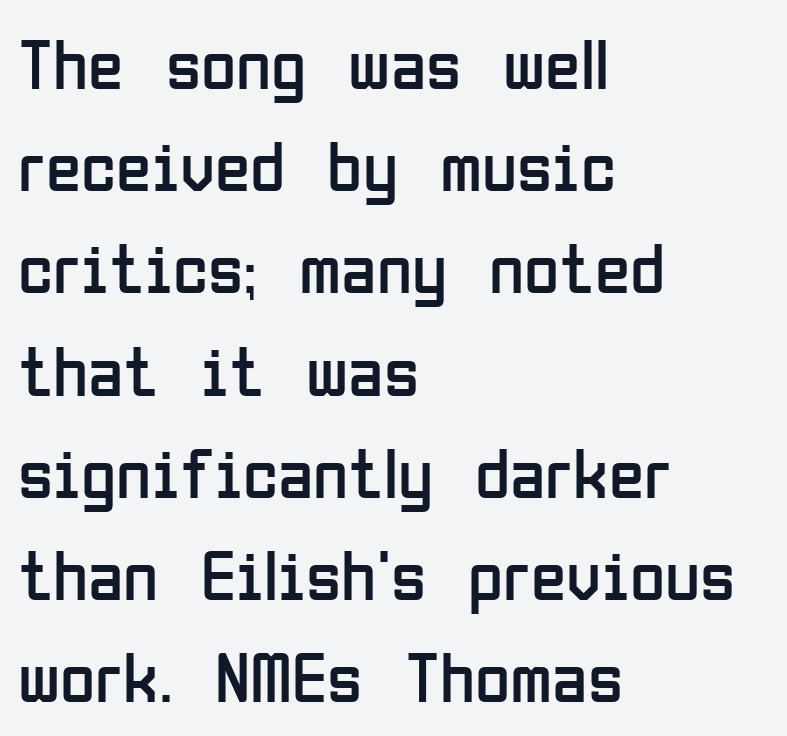
The image shows 72 px regular-weight, condensed sans-serif type, upright; set left-aligned, normal line spacing (1.42x), normal letter spacing, not underlined; low stroke contrast and a medium x-height.
